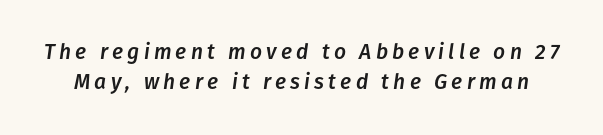
Q: Is the text italic (slanted)? A: Yes, it leans right by about 8 degrees.
Q: Is the text underlined? A: No.
Q: Is the spacing between letters normal or unusually wide? A: Unusually wide.
Q: Is the spacing between lines tight, normal or loose? A: Normal.
